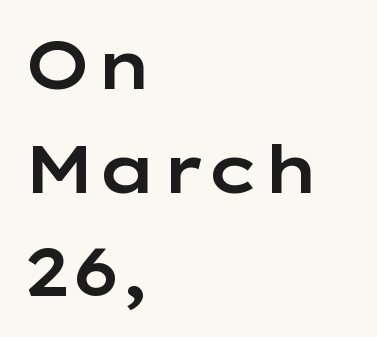
{"serif": "no", "italic": "no", "width": "wide", "stroke_contrast": "low", "x_height": "medium", "monospaced": "no", "underline": "no", "align": "left", "line_spacing": "normal", "line_spacing_ratio": 1.57, "letter_spacing": "normal", "letter_spacing_em": 0.0, "glyph_px": 66}
